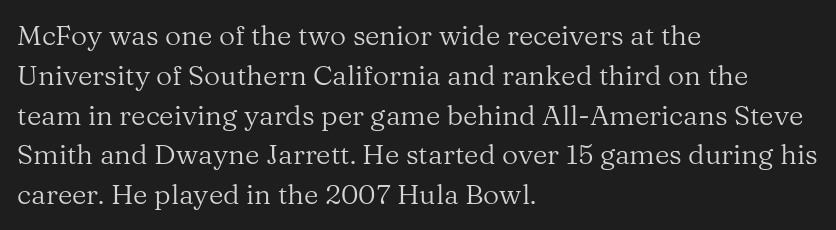
Q: Is the text bold? A: No.
Q: Is the text italic (slanted)? A: No, it is upright.
Q: Is the typeface a serif or a sans-serif typeface? A: Serif.
Q: Is the text underlined? A: No.
Q: How is the paragraph aligned? A: Left-aligned.
Q: Is the spacing between letters normal or unusually wide? A: Normal.
Q: Is the spacing between lines tight, normal or loose? A: Normal.
Q: Width (condensed, normal, or wide)? A: Normal.
Q: Stroke contrast? A: Medium.
Q: x-height? A: Medium.
Q: Monospaced? A: No.
